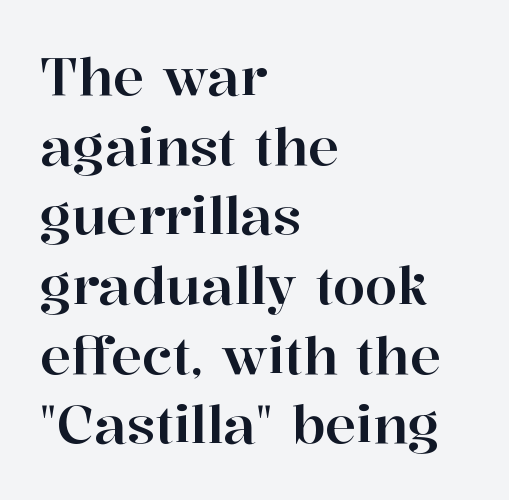
{"serif": "yes", "italic": "no", "width": "normal", "stroke_contrast": "high", "x_height": "medium", "monospaced": "no", "underline": "no", "align": "left", "line_spacing": "normal", "line_spacing_ratio": 1.34, "letter_spacing": "normal", "letter_spacing_em": 0.0, "glyph_px": 52}
